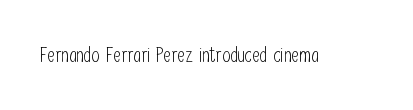
The image shows 21 px text type, upright; set normal letter spacing, not underlined.
